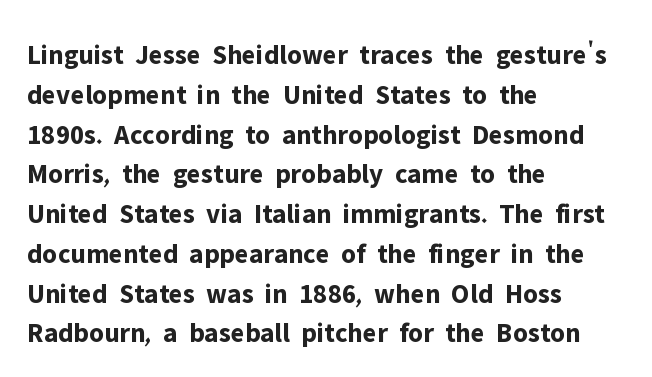
The image shows 28 px bold sans-serif type, upright; set left-aligned, normal line spacing (1.42x), normal letter spacing, not underlined; low stroke contrast and a medium x-height.
